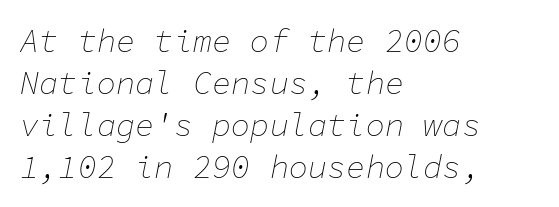
{"italic": "yes", "lean": "right", "slant_degrees": 11, "bold": "no", "weight": "thin", "width": "normal", "stroke_contrast": "low", "x_height": "medium", "monospaced": "yes", "underline": "no", "align": "left", "line_spacing": "normal", "line_spacing_ratio": 1.31, "letter_spacing": "normal", "letter_spacing_em": 0.0, "glyph_px": 32}
